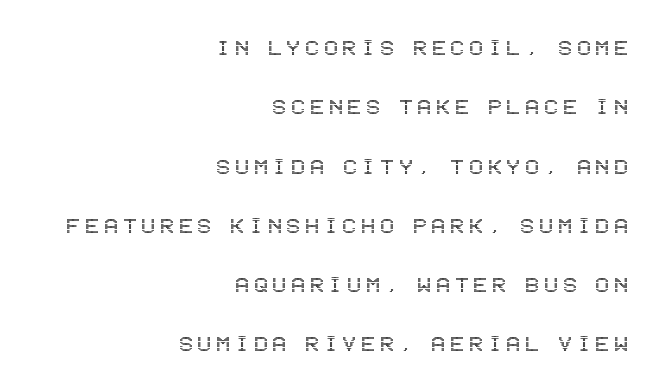
The words here are not underlined. It's the straight-up-and-down kind of type. The line-height multiplier appears high, well above default. Right-aligned paragraph, ragged on the left.
